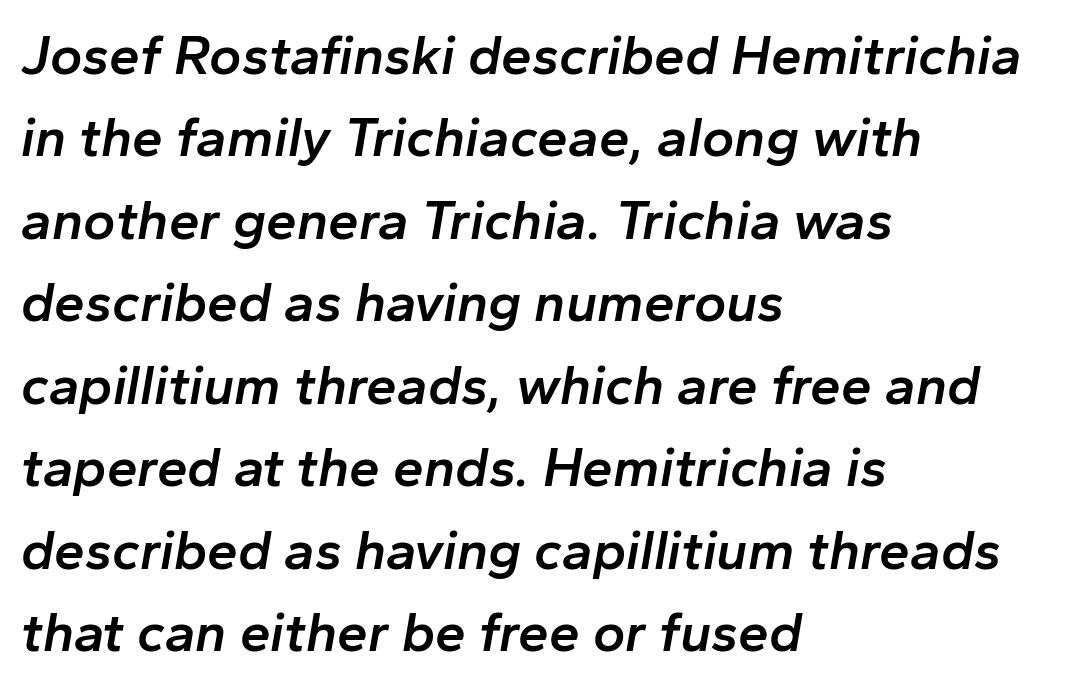
Each new line begins a customary step beneath the previous one. These lines are set flush left with a ragged right edge. I'd describe the lettering as semibold — firm but not a full bold. Descenders hang freely into open space.
